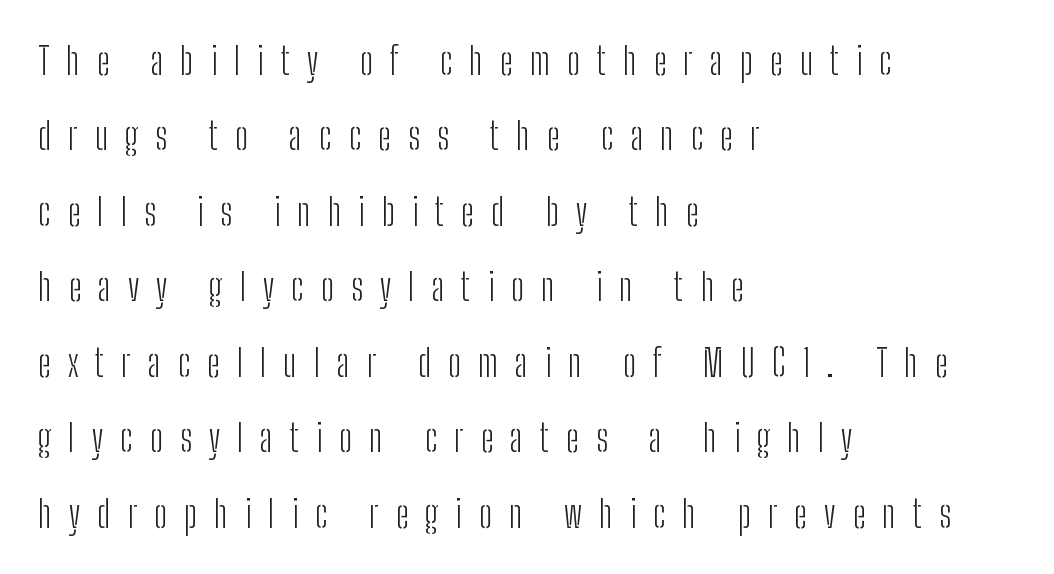
The image shows 37 px light, condensed sans-serif type, upright; set left-aligned, loose line spacing (2.04x), unusually wide letter spacing (+0.46 em), not underlined; low stroke contrast and a medium x-height.
